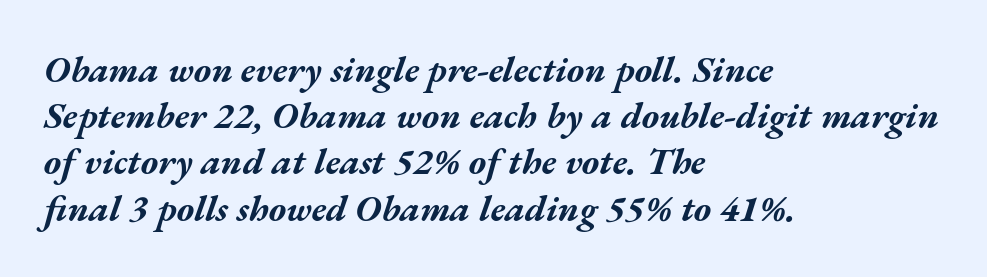
Q: Is the text bold? A: Yes.
Q: Is the text italic (slanted)? A: Yes, it leans right by about 17 degrees.
Q: Is the text underlined? A: No.
Q: How is the paragraph aligned? A: Left-aligned.
Q: Is the spacing between letters normal or unusually wide? A: Normal.
Q: Is the spacing between lines tight, normal or loose? A: Normal.
Q: Width (condensed, normal, or wide)? A: Wide.
Q: Stroke contrast? A: Medium.
Q: x-height? A: Medium.
Q: Monospaced? A: No.
